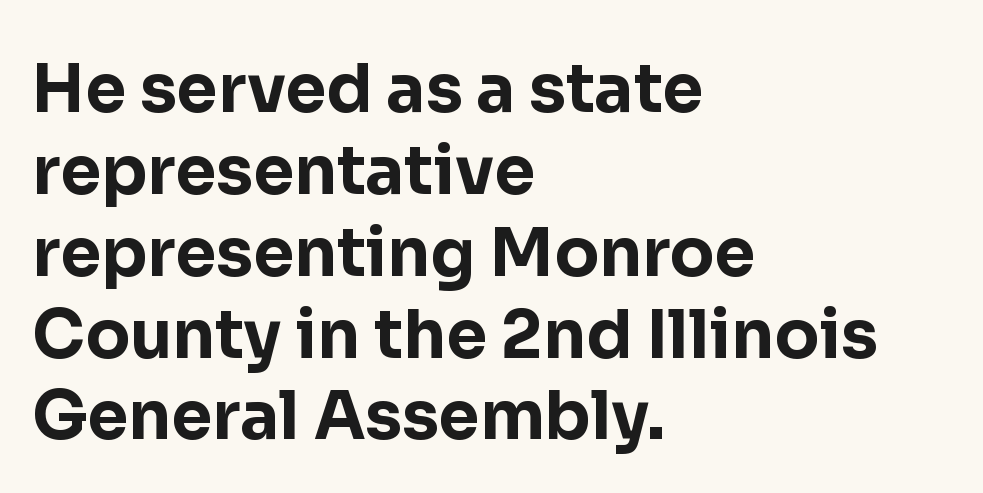
{"serif": "no", "italic": "no", "bold": "yes", "weight": "bold", "width": "normal", "stroke_contrast": "low", "x_height": "medium", "monospaced": "no", "underline": "no", "align": "left", "line_spacing_ratio": 1.24, "letter_spacing": "normal", "letter_spacing_em": 0.0, "glyph_px": 66}
